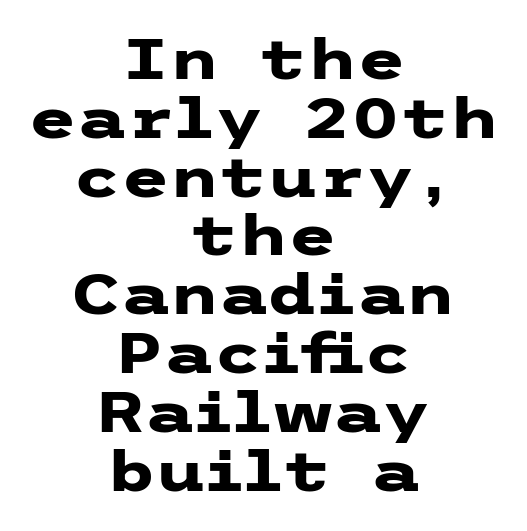
Q: Is the text bold? A: Yes.
Q: Is the text italic (slanted)? A: No, it is upright.
Q: Is the typeface a serif or a sans-serif typeface? A: Sans-serif.
Q: Is the text underlined? A: No.
Q: How is the paragraph aligned? A: Centered.
Q: Is the spacing between letters normal or unusually wide? A: Normal.
Q: Is the spacing between lines tight, normal or loose? A: Tight.
Q: Width (condensed, normal, or wide)? A: Wide.
Q: Stroke contrast? A: Low.
Q: x-height? A: Medium.
